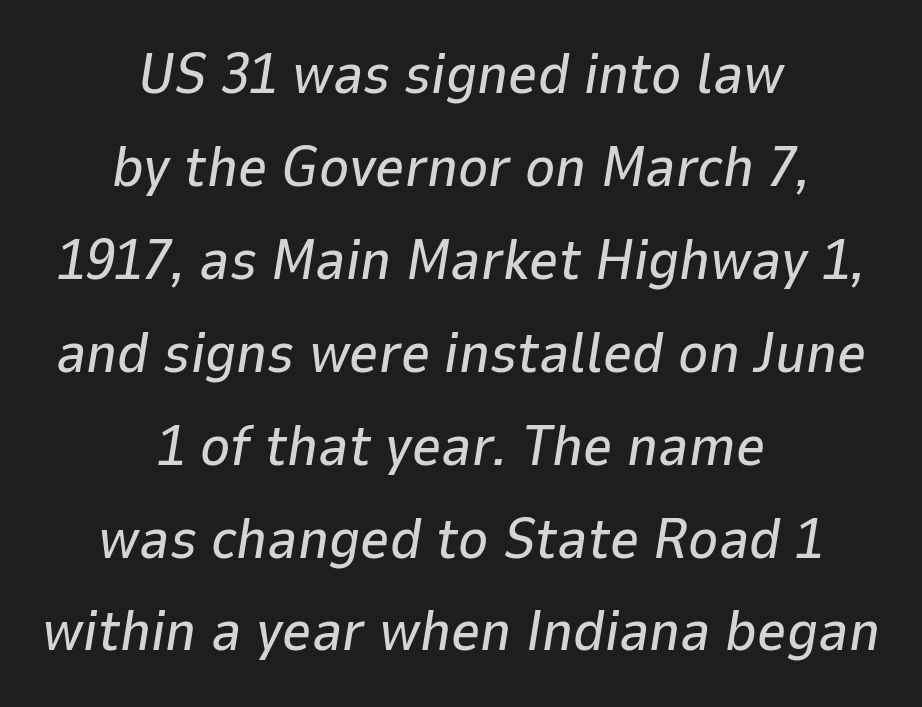
{"italic": "yes", "lean": "right", "slant_degrees": 9, "width": "normal", "stroke_contrast": "low", "x_height": "medium", "monospaced": "no", "underline": "no", "align": "center", "line_spacing": "normal", "line_spacing_ratio": 1.63, "letter_spacing": "normal", "letter_spacing_em": 0.0, "glyph_px": 57}
